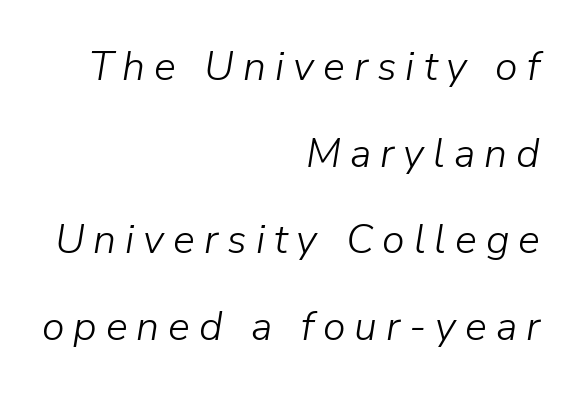
Q: Is the text bold? A: No.
Q: Is the text italic (slanted)? A: Yes, it leans right by about 9 degrees.
Q: Is the text underlined? A: No.
Q: How is the paragraph aligned? A: Right-aligned.
Q: Is the spacing between letters normal or unusually wide? A: Unusually wide.
Q: Is the spacing between lines tight, normal or loose? A: Loose.
Q: Width (condensed, normal, or wide)? A: Normal.
Q: Stroke contrast? A: Low.
Q: x-height? A: Medium.
Q: Monospaced? A: No.
